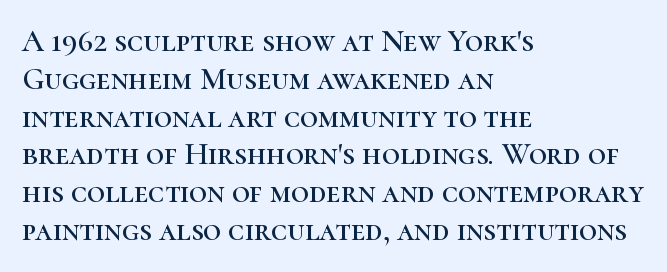
Vertical strokes here are truly vertical. Does extra space separate the letters? No, they use regular spacing. The string is rendered with underlining switched off. The passage shown is typed in a proportional face where columns would drift. Each line starts at the same left margin while the right side varies. Letterform terminals end in serifs throughout the passage.
